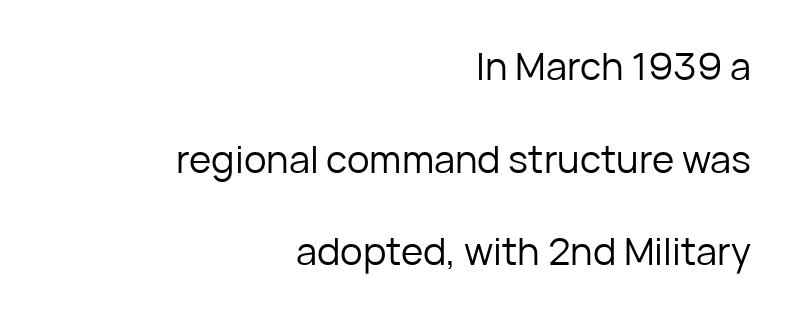
{"serif": "no", "italic": "no", "bold": "no", "weight": "regular", "width": "normal", "stroke_contrast": "low", "x_height": "medium", "monospaced": "no", "underline": "no", "align": "right", "line_spacing": "loose", "line_spacing_ratio": 2.44, "letter_spacing": "normal", "letter_spacing_em": 0.0, "glyph_px": 38}
